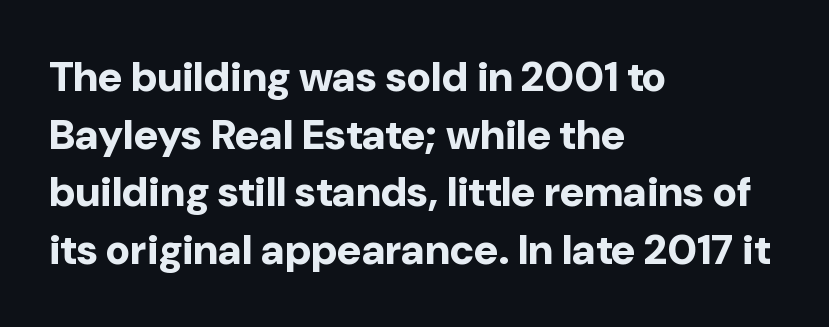
The image shows 42 px bold sans-serif type, upright; set left-aligned, normal line spacing (1.37x), normal letter spacing, not underlined; low stroke contrast and a medium x-height.
